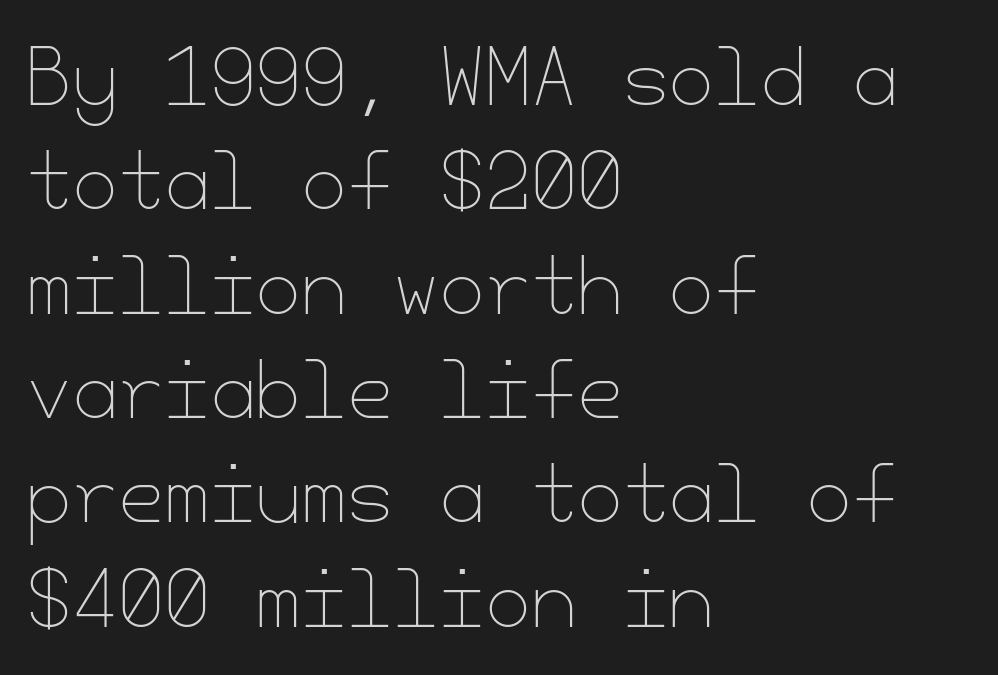
The image shows 74 px thin type, upright; set left-aligned, normal line spacing (1.41x), normal letter spacing, not underlined; low stroke contrast and a small x-height.
